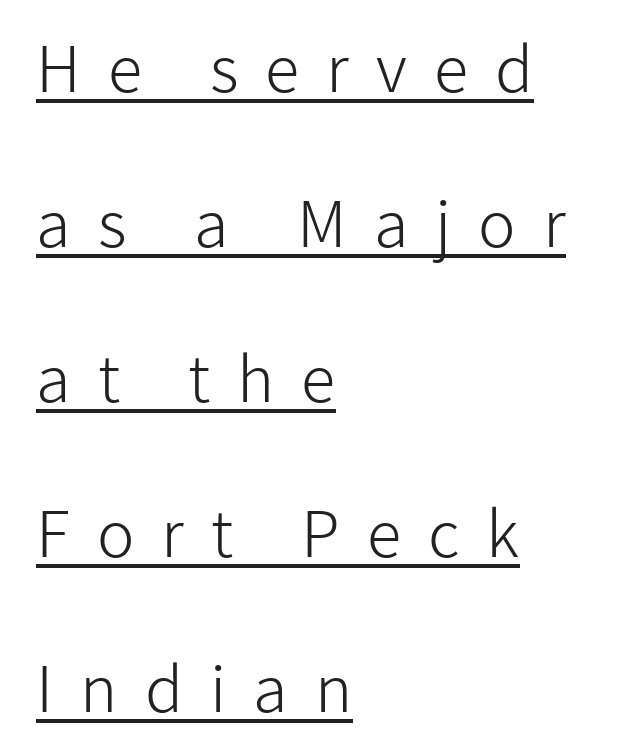
Reading down the block, your eye returns to a fixed left position each line. The typesetter has applied underlining to the passage shown. Upright lettering throughout. Honestly, the letter spacing is so wide it's the main thing you notice. If you measured baseline to baseline, you'd find a long distance. Stroke thickness stays within the range of a standard reading face or lighter.
